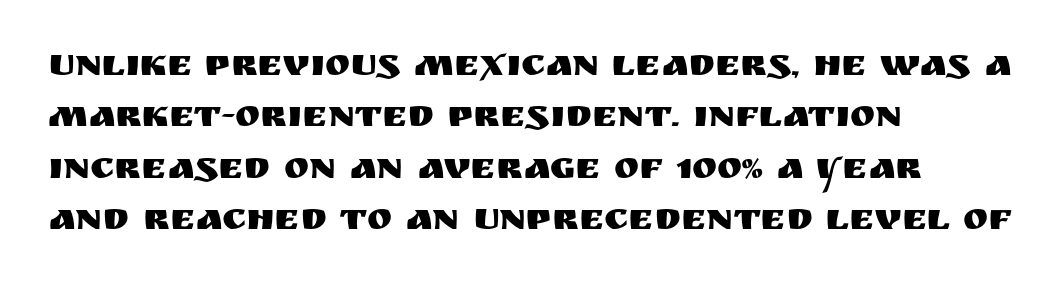
{"serif": "no", "italic": "no", "width": "normal", "stroke_contrast": "medium", "x_height": "large", "monospaced": "no", "underline": "no", "align": "left", "line_spacing": "normal", "line_spacing_ratio": 1.35, "letter_spacing": "normal", "letter_spacing_em": 0.0, "glyph_px": 38}
